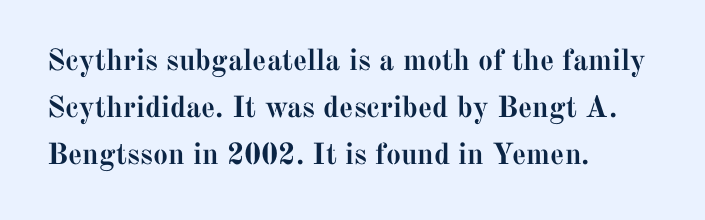
In terms of letterform style, serifs are clearly present. Style check: upright. The rendering uses a moderate line-height, typical for paragraphs. In terms of weight, the rendering is a true, heavy bold. Only glyphs here, with clear space below each row. The paragraph has a hard left edge and a soft right edge.
